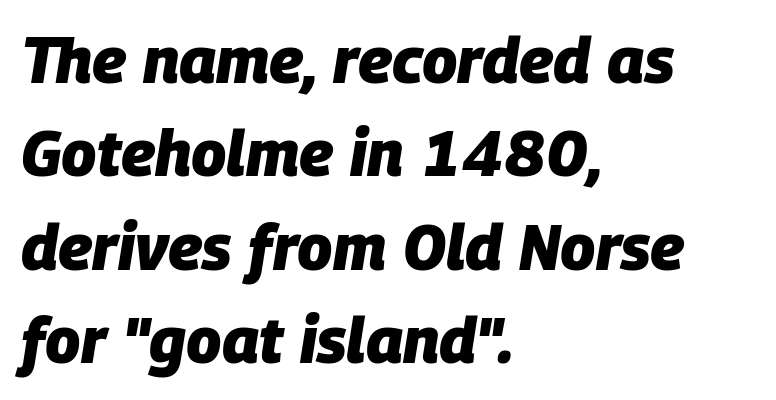
{"italic": "yes", "lean": "right", "slant_degrees": 9, "bold": "yes", "weight": "heavy", "width": "normal", "stroke_contrast": "low", "x_height": "large", "monospaced": "no", "underline": "no", "align": "left", "line_spacing": "normal", "line_spacing_ratio": 1.46, "letter_spacing": "normal", "letter_spacing_em": 0.0, "glyph_px": 64}
